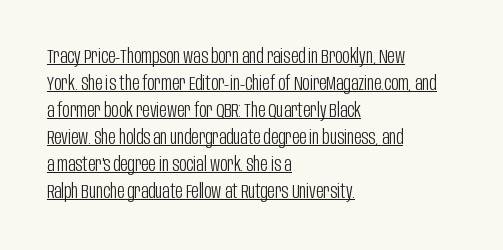
The image shows 20 px text type, upright; set left-aligned, normal line spacing (1.35x), normal letter spacing, underlined.
